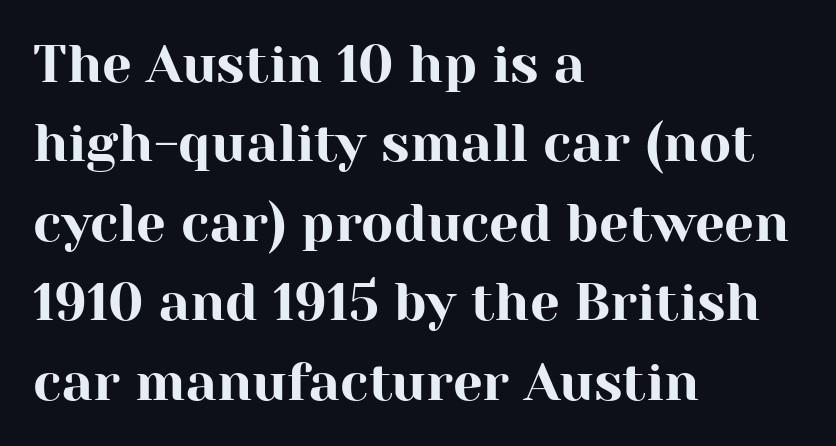
Q: Is the text italic (slanted)? A: No, it is upright.
Q: Is the typeface a serif or a sans-serif typeface? A: Serif.
Q: Is the text underlined? A: No.
Q: How is the paragraph aligned? A: Left-aligned.
Q: Is the spacing between letters normal or unusually wide? A: Normal.
Q: Is the spacing between lines tight, normal or loose? A: Normal.
Q: Width (condensed, normal, or wide)? A: Normal.
Q: Stroke contrast? A: High.
Q: x-height? A: Medium.
Q: Monospaced? A: No.
